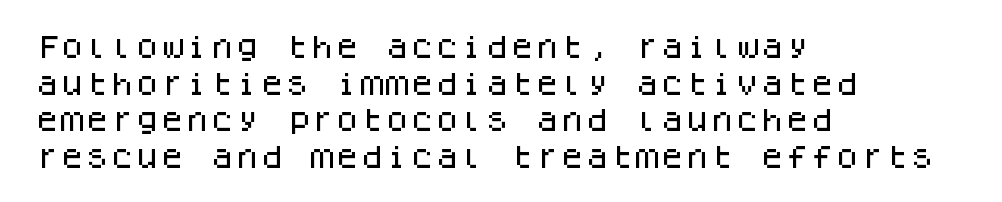
{"italic": "no", "underline": "no", "align": "left", "line_spacing": "normal", "line_spacing_ratio": 1.47, "letter_spacing": "normal", "letter_spacing_em": 0.0, "glyph_px": 25}
